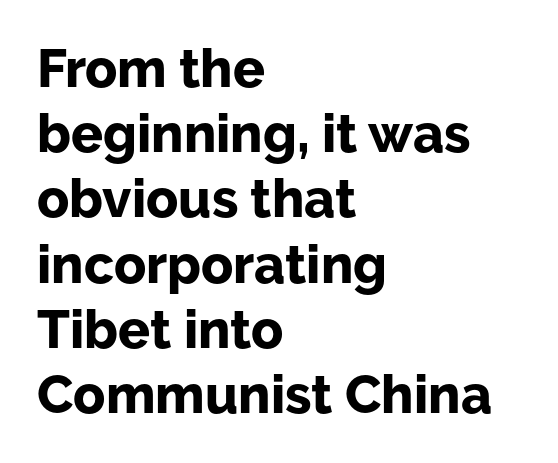
{"serif": "no", "italic": "no", "bold": "yes", "weight": "bold", "width": "normal", "stroke_contrast": "low", "x_height": "medium", "monospaced": "no", "underline": "no", "align": "left", "line_spacing_ratio": 1.23, "letter_spacing": "normal", "letter_spacing_em": 0.0, "glyph_px": 53}
